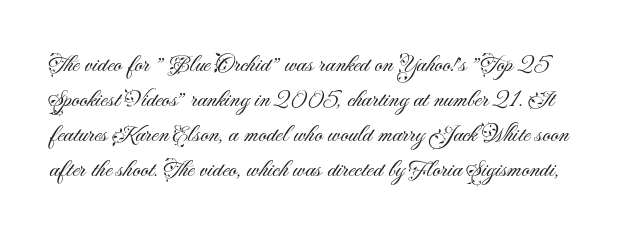
Q: Is the text bold? A: No.
Q: Is the text italic (slanted)? A: Yes.
Q: Is the text underlined? A: No.
Q: Is the spacing between letters normal or unusually wide? A: Normal.
Q: Is the spacing between lines tight, normal or loose? A: Normal.
